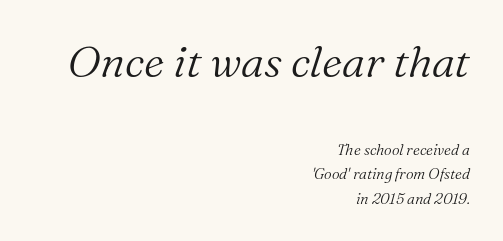
This rendering employs a face with finishing strokes, i.e., a serif. Rows of type keep a routine distance in the vertical direction. Designer's note — italics engaged. Stroke thickness stays within the range of a standard reading face or lighter.
